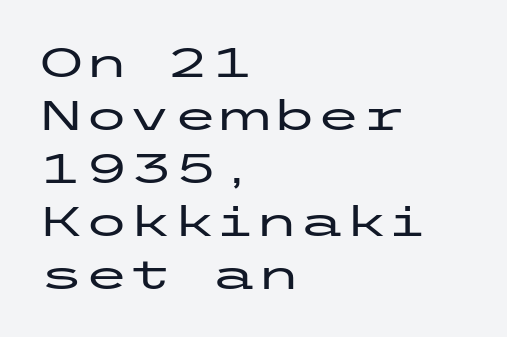
{"serif": "no", "italic": "no", "width": "wide", "stroke_contrast": "low", "x_height": "medium", "underline": "no", "align": "left", "line_spacing": "normal", "line_spacing_ratio": 1.29, "letter_spacing": "normal", "letter_spacing_em": 0.0, "glyph_px": 41}
